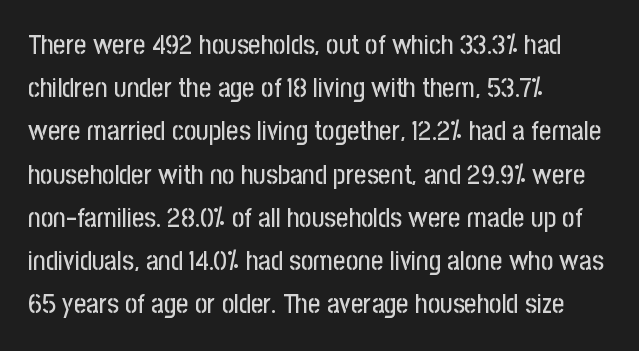
{"italic": "no", "underline": "no", "align": "left", "line_spacing": "normal", "line_spacing_ratio": 1.6, "letter_spacing": "normal", "letter_spacing_em": 0.0, "glyph_px": 27}
